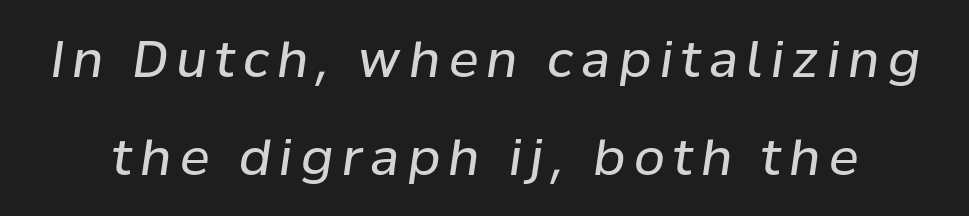
Q: Is the text bold? A: No.
Q: Is the text italic (slanted)? A: Yes, it leans right by about 8 degrees.
Q: Is the text underlined? A: No.
Q: Is the spacing between lines tight, normal or loose? A: Loose.
Q: Width (condensed, normal, or wide)? A: Normal.
Q: Stroke contrast? A: Low.
Q: x-height? A: Medium.
Q: Monospaced? A: No.
